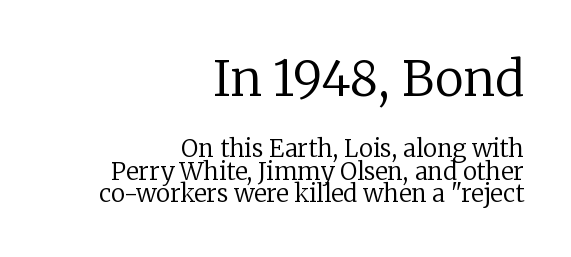
I'd call this a serif setting — the letters wear small feet. Does the bottom block carry the larger type? No, the top block does. Caption: standard tracking, unaltered. The rendering uses natural spacing where letterforms have individual widths. The string is rendered with underlining switched off.
